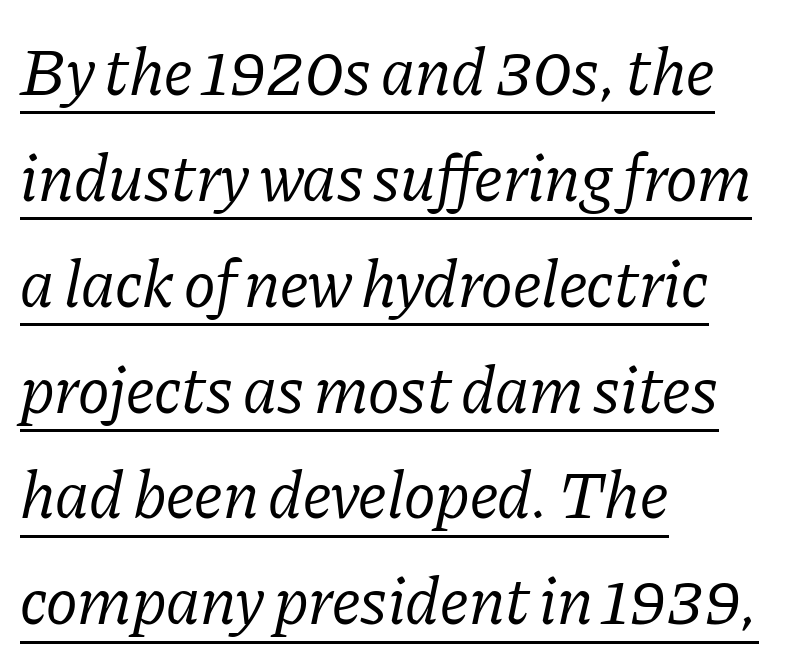
The typeface has the unassuming heft of standard copy or less. Spacing between characters is what you'd get straight out of the box. Every word sits above its own underline. In terms of posture, this sample is oblique.
